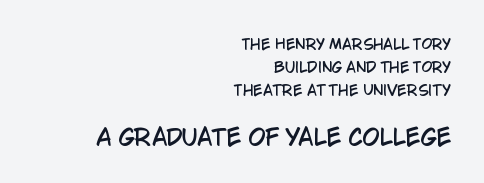
The image shows 22 px text type, upright; set right-aligned, normal line spacing (1.65x), normal letter spacing, not underlined; the second (bottom) block is 1.57x larger.
